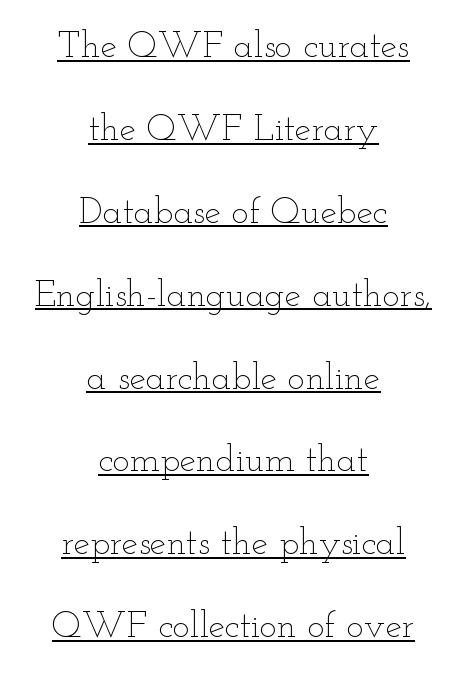
The image shows 37 px thin, wide type, upright; set centered, loose line spacing (2.24x), normal letter spacing, underlined; low stroke contrast and a small x-height.
